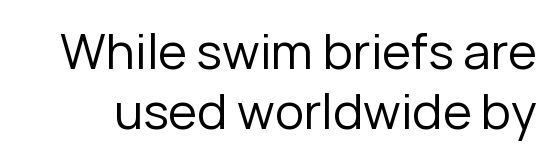
Q: Is the text bold? A: No.
Q: Is the text italic (slanted)? A: No, it is upright.
Q: Is the typeface a serif or a sans-serif typeface? A: Sans-serif.
Q: Is the text underlined? A: No.
Q: Is the spacing between letters normal or unusually wide? A: Normal.
Q: Width (condensed, normal, or wide)? A: Normal.
Q: Stroke contrast? A: Low.
Q: x-height? A: Medium.
Q: Monospaced? A: No.
